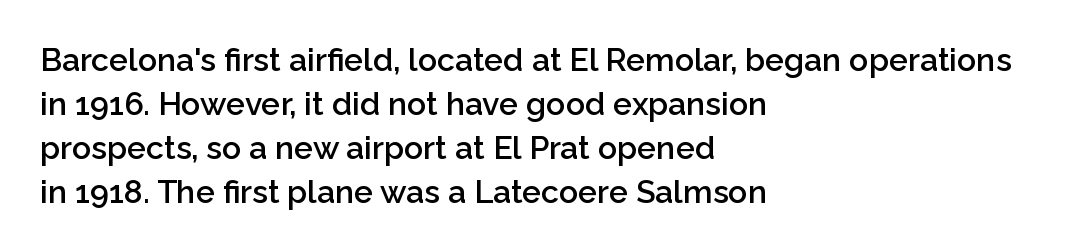
This sample uses an upright cut, with every glyph sitting square on the baseline. Left-aligned paragraph, ragged on the right. Descenders hang freely into open space. Is this a fixed-width face? No — the glyphs have proportional, varying widths. Moderately thickened strokes mark this as semibold type. Students, note that the glyphs here touch the page at normal intervals.
